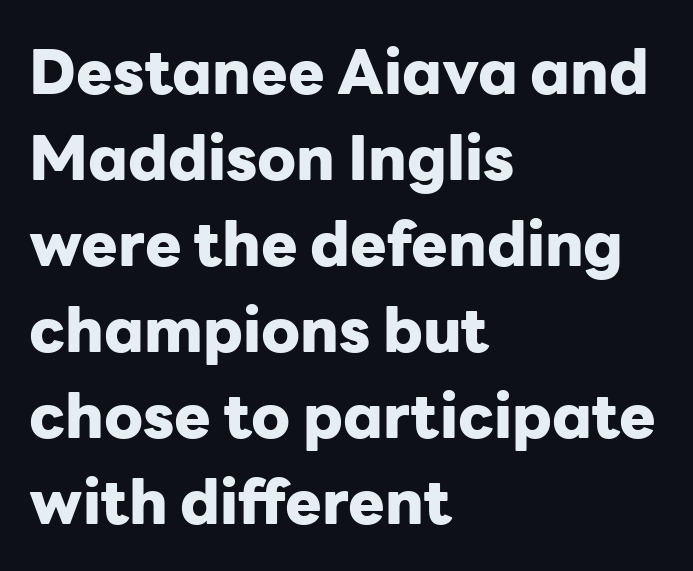
Q: Is the text bold? A: Yes.
Q: Is the text italic (slanted)? A: No, it is upright.
Q: Is the typeface a serif or a sans-serif typeface? A: Sans-serif.
Q: Is the text underlined? A: No.
Q: How is the paragraph aligned? A: Left-aligned.
Q: Is the spacing between letters normal or unusually wide? A: Normal.
Q: Is the spacing between lines tight, normal or loose? A: Normal.
Q: Width (condensed, normal, or wide)? A: Normal.
Q: Stroke contrast? A: Low.
Q: x-height? A: Medium.
Q: Monospaced? A: No.
